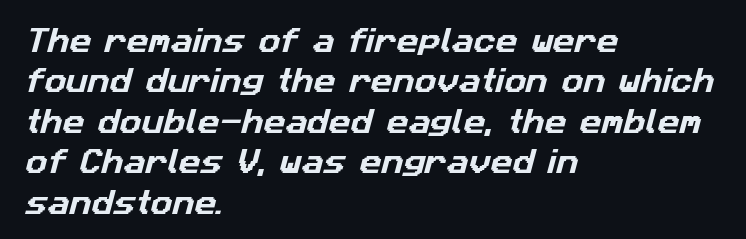
This rendering features lettering with no underline. Successive baselines arrive at the customary interval. Leftover space on each line is placed entirely after the last word. The passage shown has conventional tracking throughout.
